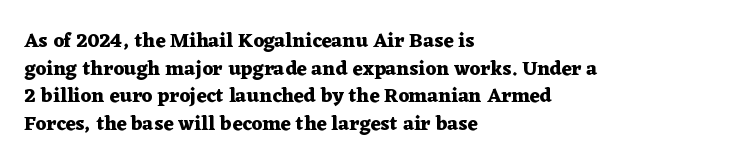
The image shows 20 px bold type, upright; set left-aligned, normal line spacing (1.38x), normal letter spacing, not underlined.
